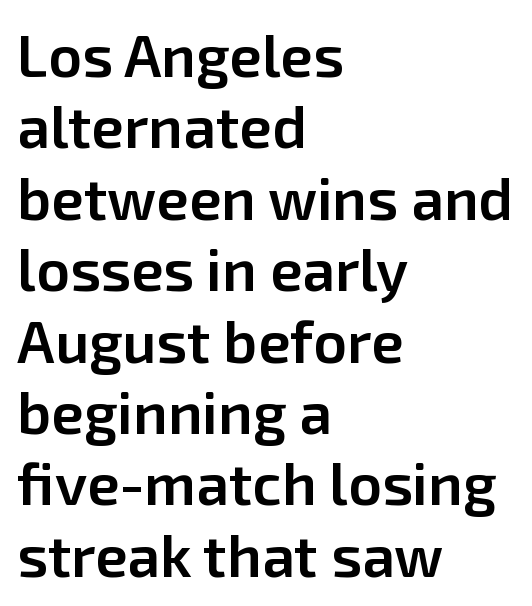
Q: Is the text bold? A: Semi-bold.
Q: Is the text italic (slanted)? A: No, it is upright.
Q: Is the typeface a serif or a sans-serif typeface? A: Sans-serif.
Q: Is the text underlined? A: No.
Q: How is the paragraph aligned? A: Left-aligned.
Q: Is the spacing between letters normal or unusually wide? A: Normal.
Q: Width (condensed, normal, or wide)? A: Normal.
Q: Stroke contrast? A: Low.
Q: x-height? A: Medium.
Q: Monospaced? A: No.
